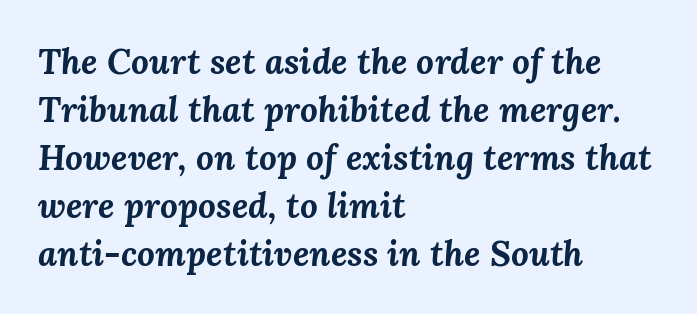
{"italic": "yes", "lean": "right", "slant_degrees": 3, "bold": "yes", "weight": "bold", "width": "normal", "stroke_contrast": "medium", "x_height": "medium", "monospaced": "no", "underline": "no", "align": "left", "line_spacing": "normal", "line_spacing_ratio": 1.37, "letter_spacing": "normal", "letter_spacing_em": 0.0, "glyph_px": 35}
